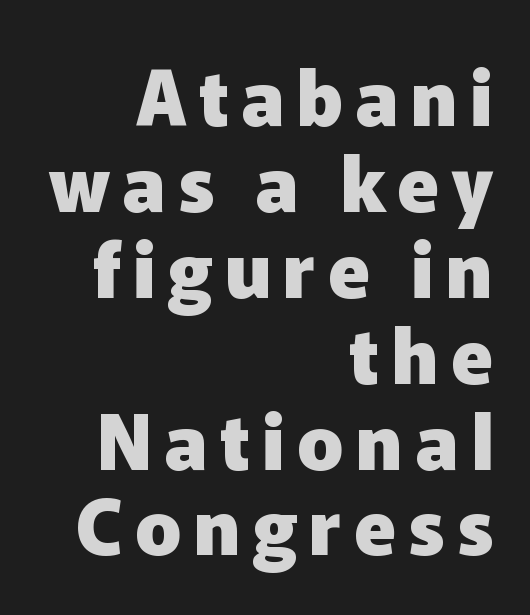
Note the varied advance widths — an 'i' is clearly narrower than an 'm'. This sample uses a sans-serif face. The baseline area is clear. The lines in this sample share a right terminus and differ only in where they begin. Posture: straight, roman, zero tilt.
